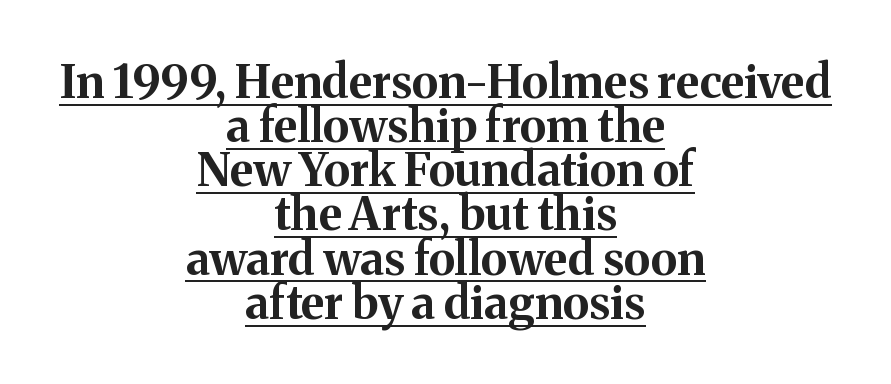
Q: Is the text bold? A: Yes.
Q: Is the text italic (slanted)? A: No, it is upright.
Q: Is the typeface a serif or a sans-serif typeface? A: Serif.
Q: Is the text underlined? A: Yes.
Q: How is the paragraph aligned? A: Centered.
Q: Is the spacing between letters normal or unusually wide? A: Normal.
Q: Is the spacing between lines tight, normal or loose? A: Tight.
Q: Width (condensed, normal, or wide)? A: Normal.
Q: Stroke contrast? A: Medium.
Q: x-height? A: Medium.
Q: Monospaced? A: No.
